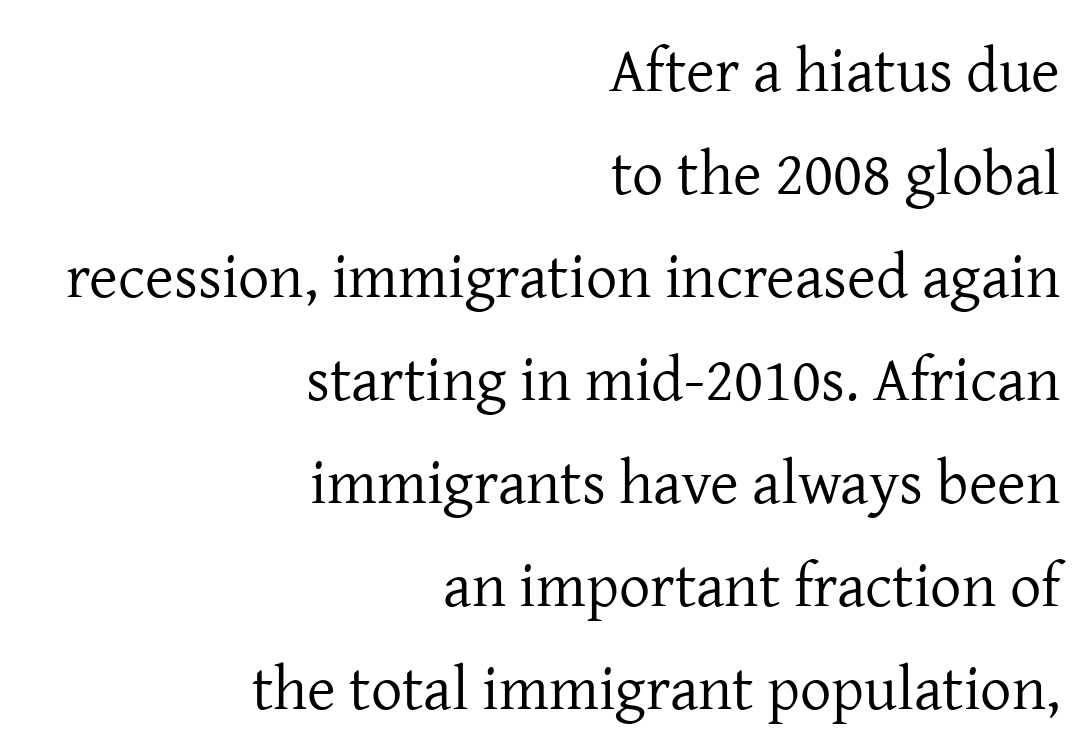
Q: Is the text bold? A: No.
Q: Is the text italic (slanted)? A: No, it is upright.
Q: Is the typeface a serif or a sans-serif typeface? A: Serif.
Q: Is the text underlined? A: No.
Q: How is the paragraph aligned? A: Right-aligned.
Q: Is the spacing between letters normal or unusually wide? A: Normal.
Q: Is the spacing between lines tight, normal or loose? A: Normal.
Q: Width (condensed, normal, or wide)? A: Normal.
Q: Stroke contrast? A: Low.
Q: x-height? A: Medium.
Q: Monospaced? A: No.
